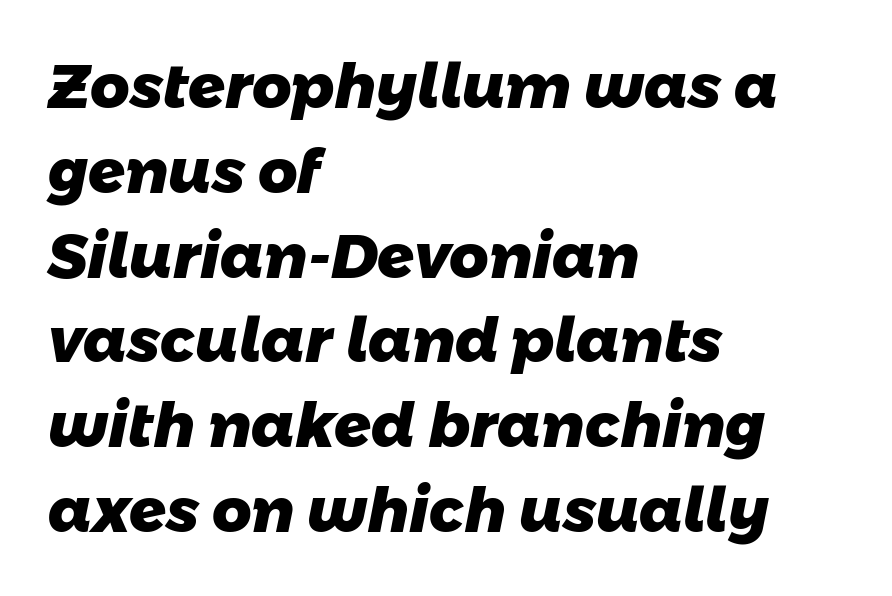
The image shows 61 px heavy sans-serif type; set left-aligned, normal line spacing (1.39x), normal letter spacing, not underlined; low stroke contrast and a medium x-height.
